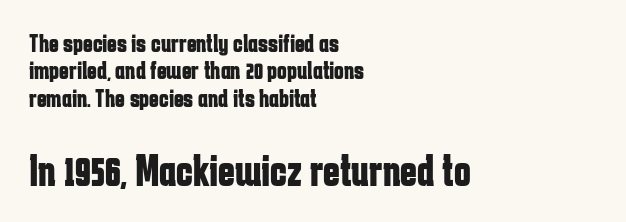
Q: Is the text bold? A: Yes.
Q: Is the text italic (slanted)? A: No, it is upright.
Q: Is the typeface a serif or a sans-serif typeface? A: Sans-serif.
Q: Is the text underlined? A: No.
Q: How is the paragraph aligned? A: Left-aligned.
Q: Is the spacing between letters normal or unusually wide? A: Normal.
Q: Is the spacing between lines tight, normal or loose? A: Tight.
Q: Which block of text is set in a larger size, the first (top) or the second (bottom)? A: The second (bottom) one.
Q: Width (condensed, normal, or wide)? A: Condensed.
Q: Stroke contrast? A: Low.
Q: x-height? A: Medium.
Q: Monospaced? A: No.
